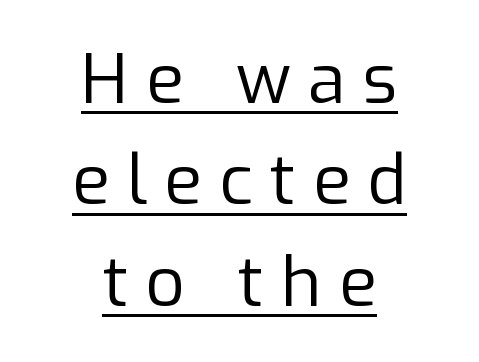
Q: Is the text bold? A: No.
Q: Is the text italic (slanted)? A: No, it is upright.
Q: Is the typeface a serif or a sans-serif typeface? A: Sans-serif.
Q: Is the text underlined? A: Yes.
Q: How is the paragraph aligned? A: Centered.
Q: Is the spacing between letters normal or unusually wide? A: Unusually wide.
Q: Is the spacing between lines tight, normal or loose? A: Normal.
Q: Width (condensed, normal, or wide)? A: Normal.
Q: Stroke contrast? A: Low.
Q: x-height? A: Medium.
Q: Monospaced? A: No.
